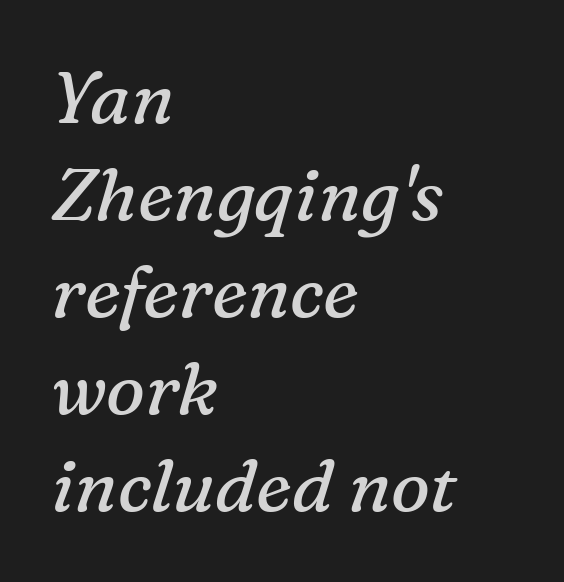
The image shows 73 px regular-weight serif type, italic (leaning right); set left-aligned, normal line spacing (1.33x), normal letter spacing, not underlined; medium stroke contrast and a medium x-height.
